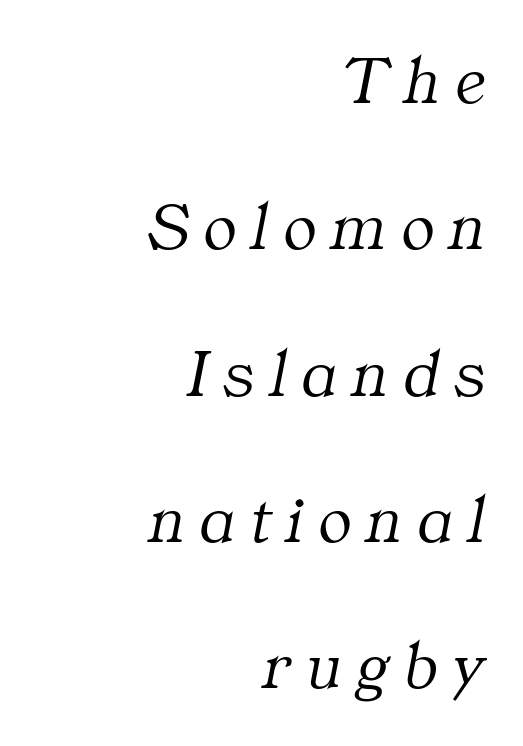
The image shows 69 px light serif type, italic (leaning right); set right-aligned, loose line spacing (2.12x), unusually wide letter spacing (+0.22 em), not underlined; medium stroke contrast and a medium x-height.
